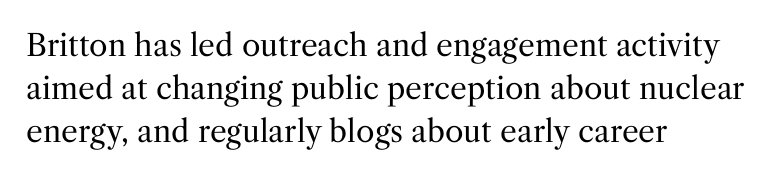
Think of a printed novel: that variable character pitch is what you see here. Rows of type keep a routine distance in the vertical direction. A roman cut, with each character standing at attention. Stems and bowls with no extra thickness — not bold. Descenders are the only things crossing below the line. Yep, those are serifs on the letters.
